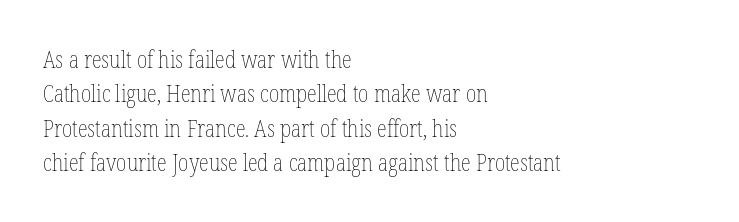
The image shows 23 px text type, upright; set left-aligned, normal line spacing (1.5x), normal letter spacing, not underlined.
